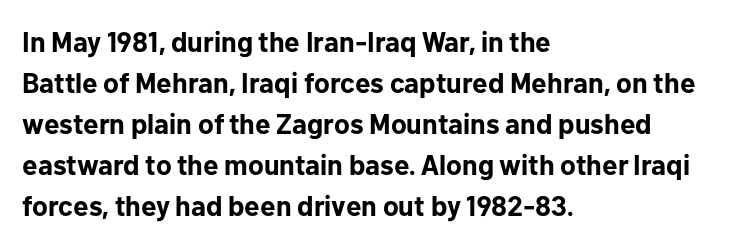
Between one letter and the next there's only the usual sliver of space. Beneath every word, the page is bare. If you drew a line through each stem, it would be perfectly vertical. Heavy-handed strokes throughout: this text is bold. The rendering uses natural spacing where letterforms have individual widths. Vertically, the passage feels balanced, rows spaced as you'd expect.
